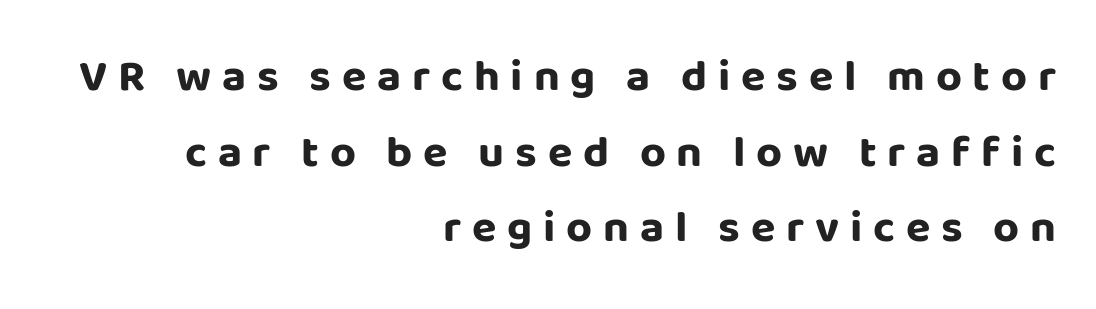
Q: Is the text bold? A: Yes.
Q: Is the text italic (slanted)? A: No, it is upright.
Q: Is the typeface a serif or a sans-serif typeface? A: Sans-serif.
Q: Is the text underlined? A: No.
Q: How is the paragraph aligned? A: Right-aligned.
Q: Is the spacing between letters normal or unusually wide? A: Unusually wide.
Q: Is the spacing between lines tight, normal or loose? A: Normal.
Q: Width (condensed, normal, or wide)? A: Normal.
Q: Stroke contrast? A: Low.
Q: x-height? A: Large.
Q: Monospaced? A: No.
